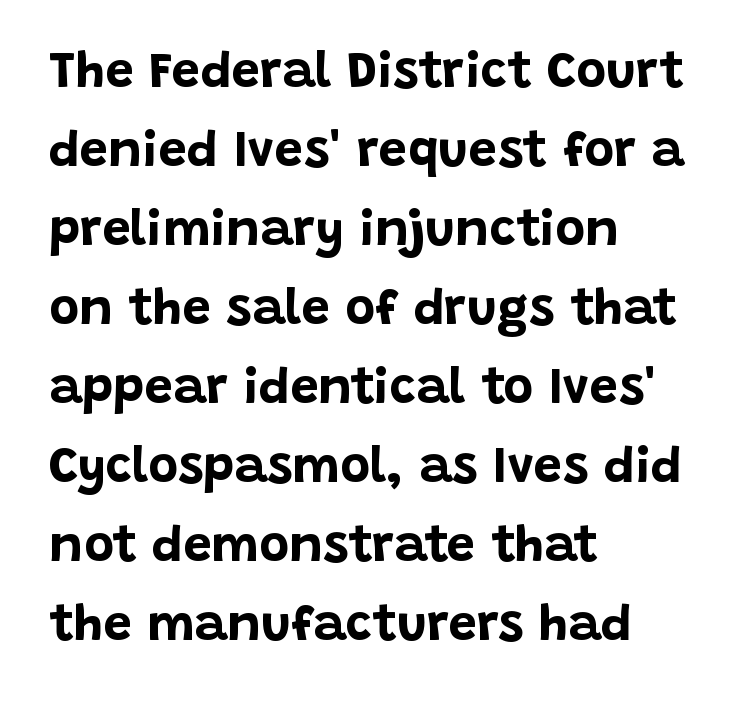
The image shows 51 px bold sans-serif type, upright; set left-aligned, normal line spacing (1.55x), normal letter spacing, not underlined; low stroke contrast and a large x-height.
